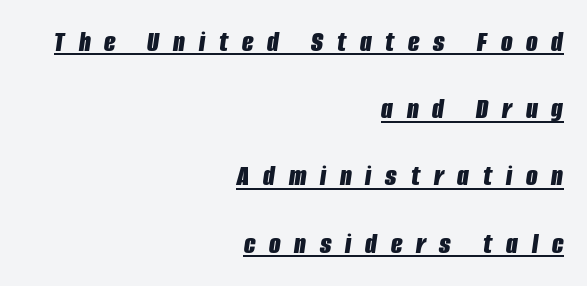
The image shows 30 px bold, condensed type, italic (leaning right); set right-aligned, loose line spacing (2.24x), unusually wide letter spacing (+0.46 em), underlined; low stroke contrast and a large x-height.
